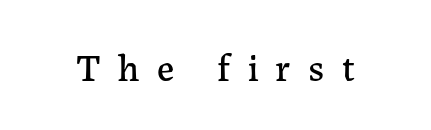
Loose tracking; the words dissolve into strings of separated letters. Ordinary non-slanted type is in use. A typesetter would call this proportional, since set widths differ per character. Note: serifs present on the glyphs. The string is rendered with underlining switched off.
